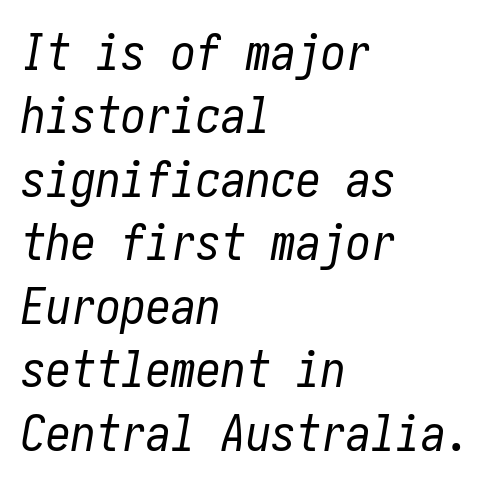
{"italic": "yes", "lean": "right", "slant_degrees": 10, "bold": "no", "weight": "regular", "width": "condensed", "stroke_contrast": "low", "x_height": "medium", "underline": "no", "align": "left", "line_spacing": "normal", "line_spacing_ratio": 1.27, "letter_spacing": "normal", "letter_spacing_em": 0.0, "glyph_px": 50}
